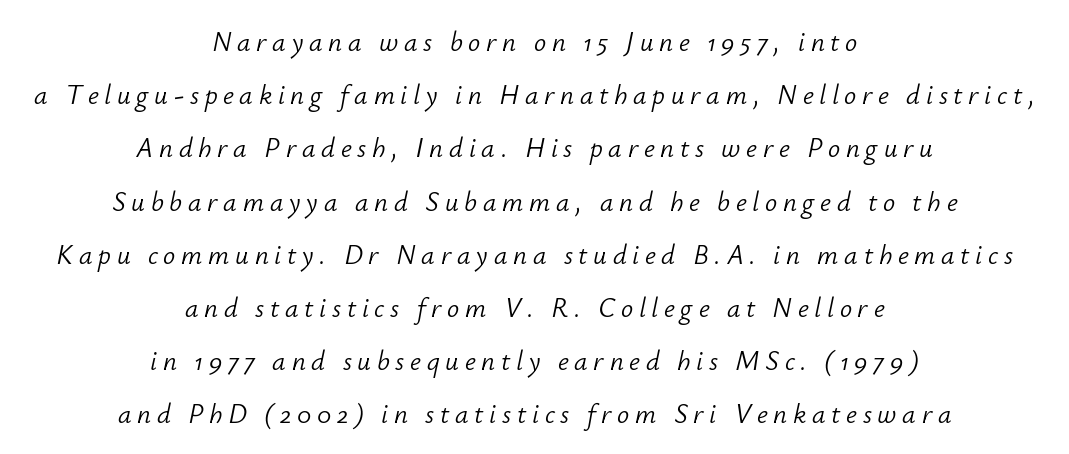
{"italic": "yes", "lean": "right", "slant_degrees": 12, "bold": "no", "underline": "no", "align": "center", "line_spacing": "loose", "line_spacing_ratio": 1.97, "letter_spacing": "wide", "letter_spacing_em": 0.21, "glyph_px": 27}
